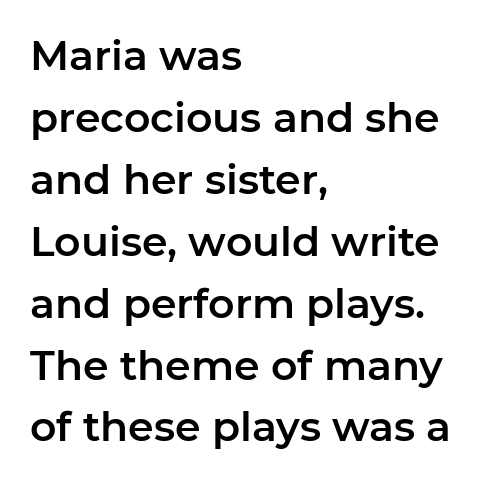
{"serif": "no", "italic": "no", "width": "normal", "stroke_contrast": "low", "x_height": "medium", "monospaced": "no", "underline": "no", "align": "left", "line_spacing": "normal", "line_spacing_ratio": 1.51, "letter_spacing": "normal", "letter_spacing_em": 0.0, "glyph_px": 41}
